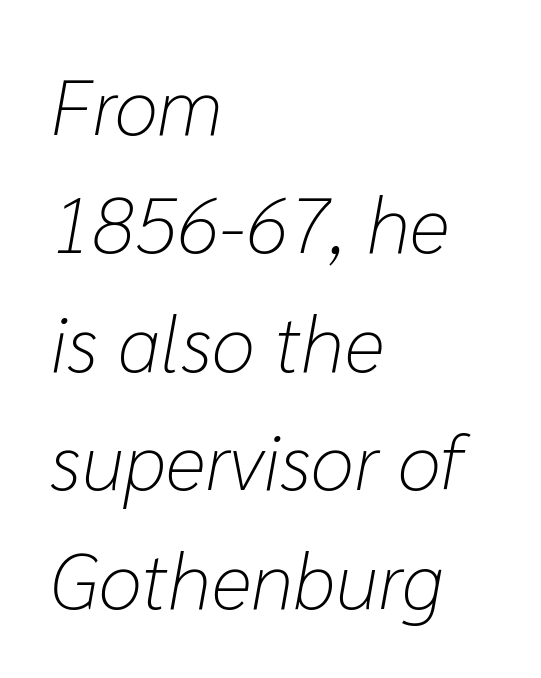
Looking at the ascenders, they clearly lean. Spacing verdict: proportional, widths tailored to each character. The text block is weighted toward the left margin, trailing off unevenly rightward. Letters have the restrained weight of plain body copy at most. Compared with typical paragraphs, the rows here are spaced about the same. Look at the tracking — it's just the regular setting, nothing added.
